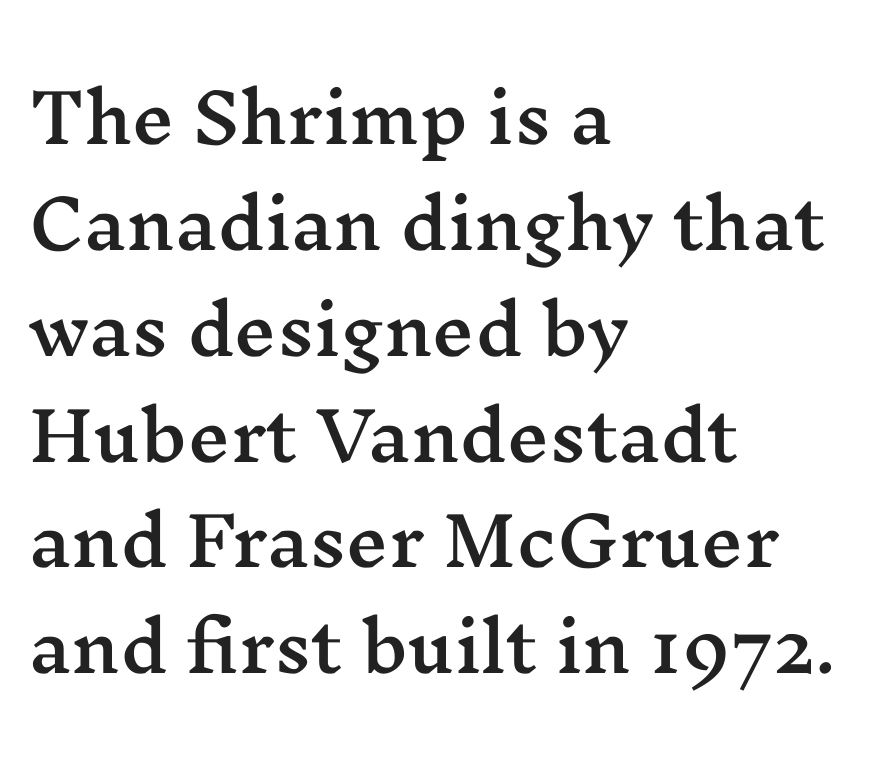
{"serif": "yes", "italic": "no", "width": "wide", "stroke_contrast": "medium", "x_height": "medium", "monospaced": "no", "underline": "no", "align": "left", "line_spacing": "normal", "line_spacing_ratio": 1.58, "letter_spacing": "normal", "letter_spacing_em": 0.0, "glyph_px": 67}
